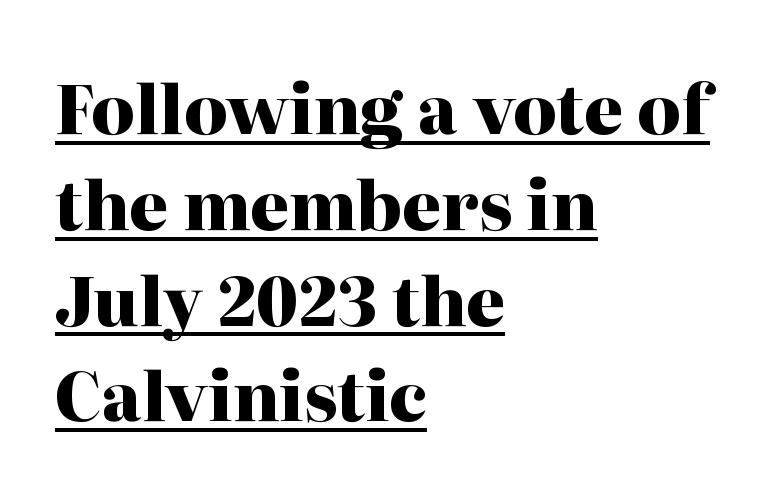
Short note: letters normally spaced. The strokes are fattened all the way to bold. Upright lettering throughout. The rendered words wear a rule along their underside. Short and long lines alike share a common starting point at left.
